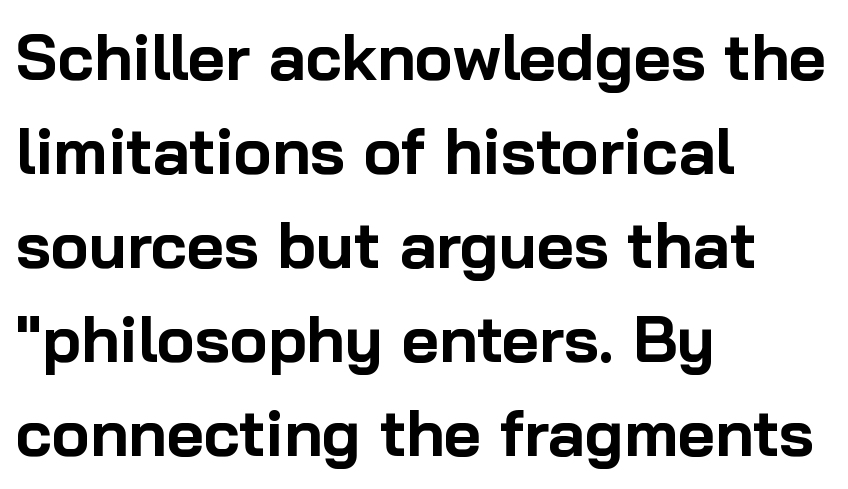
These lines are rendered in a variable-pitch font. The horizontal fit of the characters is conventional and even. Plenty of ink on the page — the face is bold. The characters display no serif detailing; their extremities are plain.
